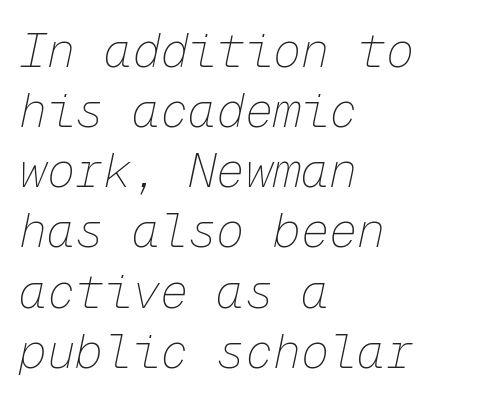
Is the type slanted? Yes — the strokes lean at a clear angle. The tracking reads as untouched default to a designer's eye. The lines sit at an ordinary, default distance from one another. Horizontal alignment here is leftward, the default for most running prose. Every character here occupies the same horizontal width, giving the sample a typewriter-like rhythm. The weight would be labelled regular, book, light, or lighter still.
